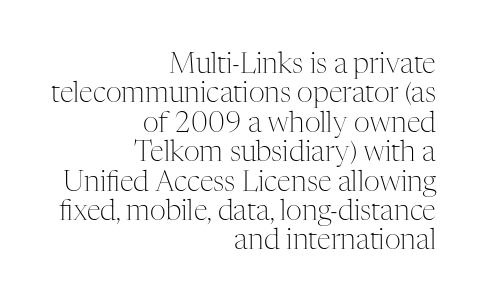
The image shows 28 px light serif type, upright; set right-aligned, tight line spacing (1.05x), normal letter spacing, not underlined; medium stroke contrast and a medium x-height.
